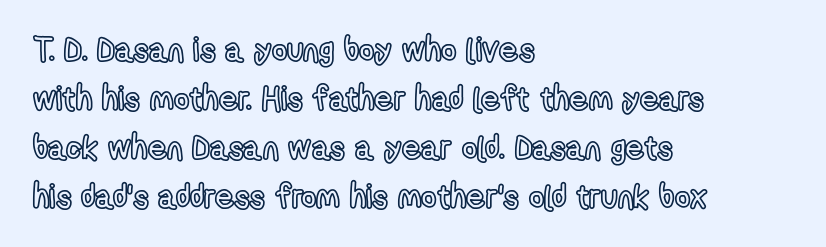
Look at the tracking — it's just the regular setting, nothing added. You can tell it's not italic because the verticals are truly vertical. Descenders hang freely into open space. Which margin do the lines hug? The left one — the right edge is uneven.
